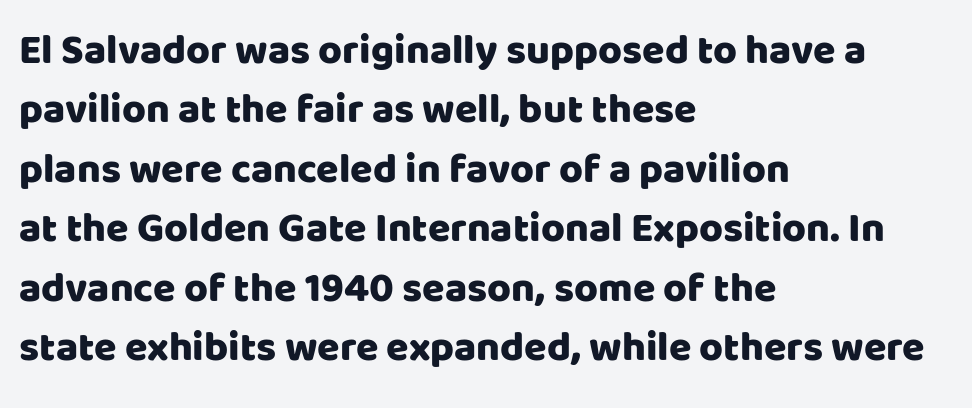
The image shows 41 px sans-serif type, upright; set left-aligned, normal line spacing (1.45x), normal letter spacing, not underlined; low stroke contrast and a large x-height.
